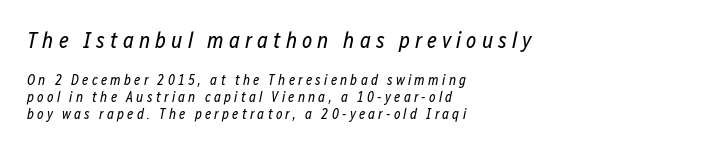
{"italic": "yes", "lean": "right", "slant_degrees": 12, "bold": "no", "underline": "no", "align": "left", "line_spacing_ratio": 1.21, "letter_spacing": "wide", "letter_spacing_em": 0.23, "larger_block": "first", "size_ratio": 1.57, "glyph_px": 22}
